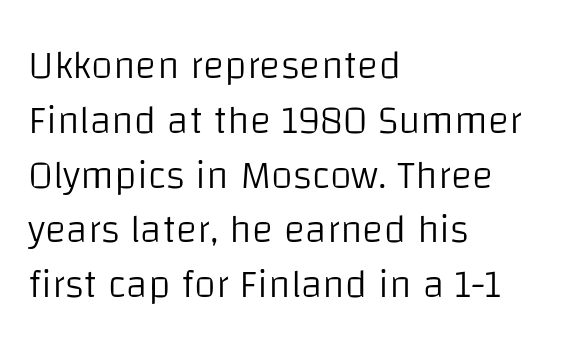
Tracking value appears to be zero — textbook default spacing. These glyphs show unthickened strokes, regular width or finer. The strip under each line holds only bare page. The passage shown is typeset with a sans-serif family. Baseline-to-baseline distance is the conventional proportion of letter height.
